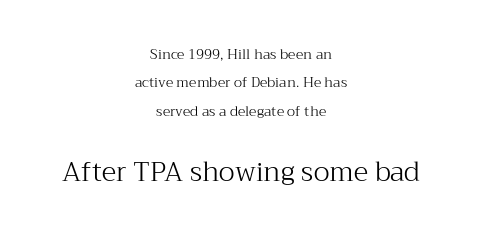
The image shows 27 px text type, upright; set centered, loose line spacing (2.02x), normal letter spacing, not underlined; the second (bottom) block is 1.93x larger.
